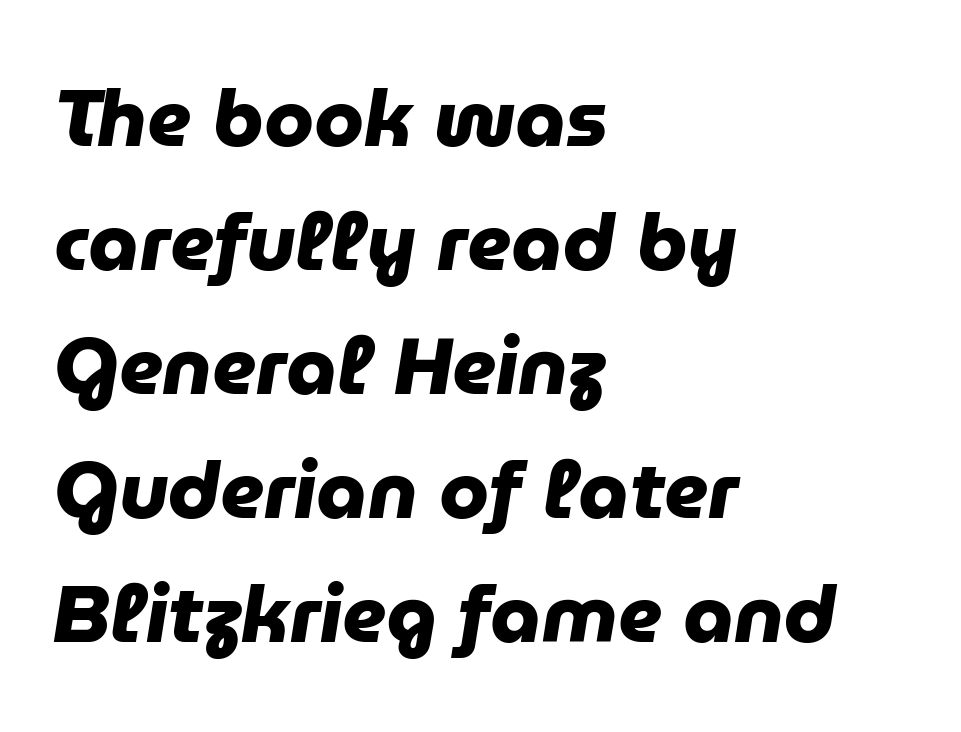
The image shows 80 px heavy sans-serif type; set left-aligned, normal line spacing (1.55x), normal letter spacing, not underlined; low stroke contrast and a medium x-height.
